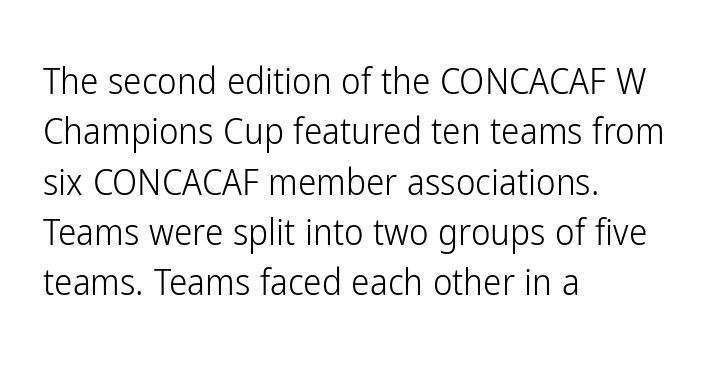
{"serif": "no", "italic": "no", "bold": "no", "weight": "light", "width": "condensed", "stroke_contrast": "low", "x_height": "medium", "monospaced": "no", "underline": "no", "align": "left", "line_spacing": "normal", "line_spacing_ratio": 1.36, "letter_spacing": "normal", "letter_spacing_em": 0.0, "glyph_px": 37}
